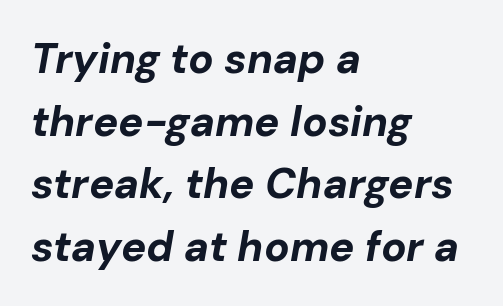
{"italic": "yes", "lean": "right", "slant_degrees": 10, "bold": "yes", "weight": "bold", "width": "normal", "stroke_contrast": "low", "x_height": "medium", "monospaced": "no", "underline": "no", "align": "left", "line_spacing": "normal", "line_spacing_ratio": 1.49, "letter_spacing": "normal", "letter_spacing_em": 0.0, "glyph_px": 42}
